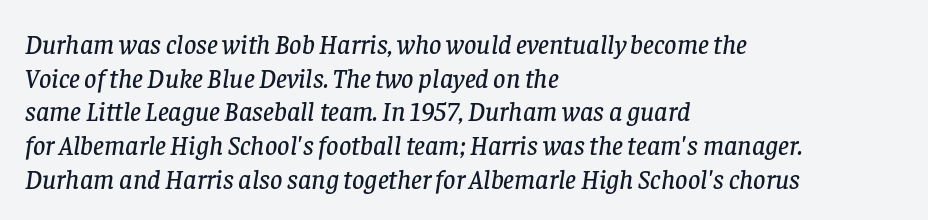
Q: Is the text italic (slanted)? A: Yes, it leans right by about 8 degrees.
Q: Is the text underlined? A: No.
Q: How is the paragraph aligned? A: Left-aligned.
Q: Is the spacing between letters normal or unusually wide? A: Normal.
Q: Is the spacing between lines tight, normal or loose? A: Normal.
